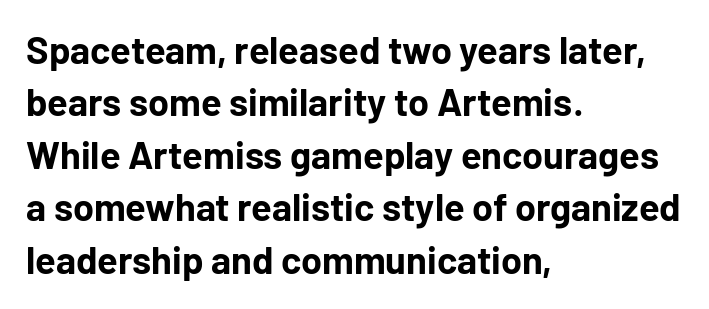
This is roman type, the default non-slanted kind. The foot of each line stays bare and open. Character widths vary here, with narrow letters taking less room than wide ones. Successive baselines arrive at the customary interval. These lines keep a tight, regular rhythm from letter to letter.
